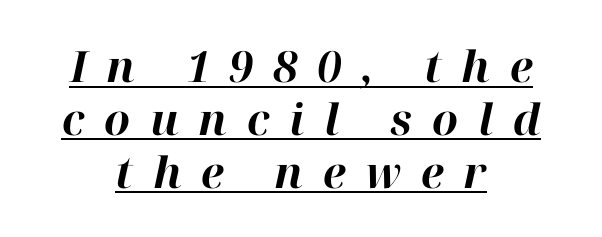
Q: Is the text bold? A: Yes.
Q: Is the text italic (slanted)? A: Yes, it leans right by about 12 degrees.
Q: Is the text underlined? A: Yes.
Q: How is the paragraph aligned? A: Centered.
Q: Is the spacing between letters normal or unusually wide? A: Unusually wide.
Q: Width (condensed, normal, or wide)? A: Normal.
Q: Stroke contrast? A: High.
Q: x-height? A: Medium.
Q: Monospaced? A: No.
